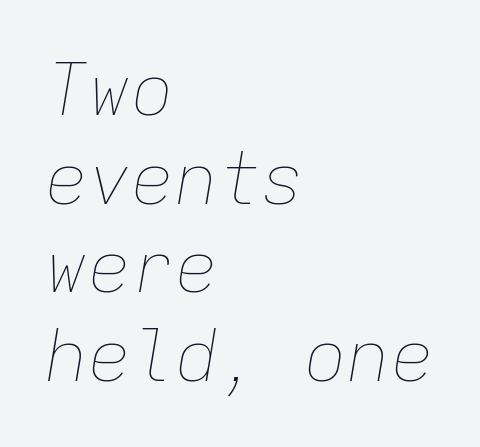
Think standard paragraph weight, or any step lighter than that. Nobody touched the tracking dial on this one. Characters are canted at an angle relative to the baseline's perpendicular. This rendering uses left alignment, leaving the right contour irregular.
